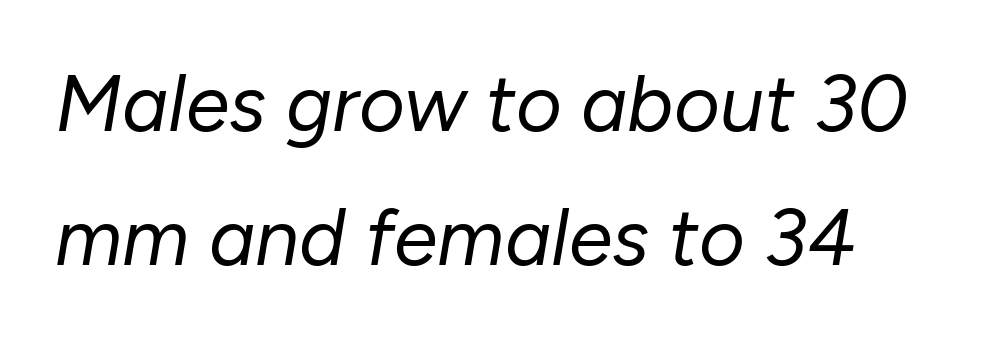
The image shows 79 px regular-weight type, italic (leaning right); set left-aligned, normal line spacing (1.7x), normal letter spacing, not underlined; low stroke contrast and a medium x-height.
